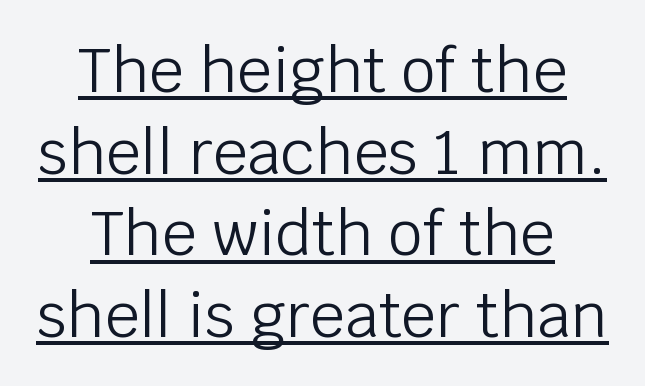
{"serif": "no", "italic": "no", "bold": "no", "weight": "light", "width": "normal", "stroke_contrast": "low", "x_height": "large", "monospaced": "no", "underline": "yes", "align": "center", "line_spacing": "normal", "line_spacing_ratio": 1.34, "letter_spacing": "normal", "letter_spacing_em": 0.0, "glyph_px": 61}
